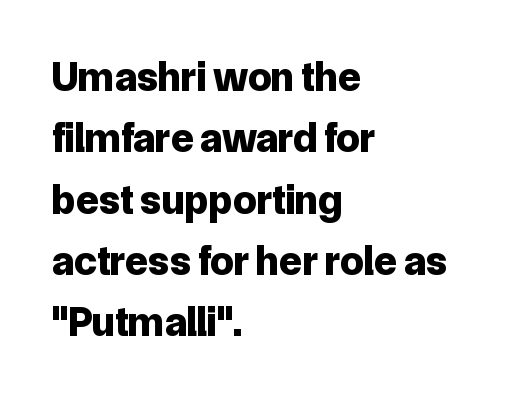
Q: Is the text bold? A: Yes.
Q: Is the text italic (slanted)? A: No, it is upright.
Q: Is the typeface a serif or a sans-serif typeface? A: Sans-serif.
Q: Is the text underlined? A: No.
Q: How is the paragraph aligned? A: Left-aligned.
Q: Is the spacing between letters normal or unusually wide? A: Normal.
Q: Is the spacing between lines tight, normal or loose? A: Normal.
Q: Width (condensed, normal, or wide)? A: Normal.
Q: Stroke contrast? A: Low.
Q: x-height? A: Medium.
Q: Monospaced? A: No.
